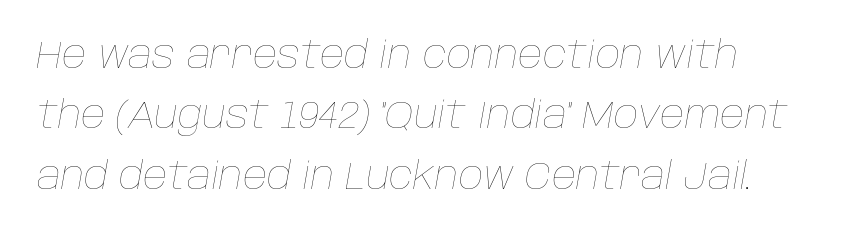
Q: Is the text bold? A: No.
Q: Is the text italic (slanted)? A: Yes, it leans right by about 10 degrees.
Q: Is the text underlined? A: No.
Q: Is the spacing between letters normal or unusually wide? A: Normal.
Q: Is the spacing between lines tight, normal or loose? A: Normal.
Q: Width (condensed, normal, or wide)? A: Normal.
Q: Stroke contrast? A: Low.
Q: x-height? A: Large.
Q: Monospaced? A: No.
